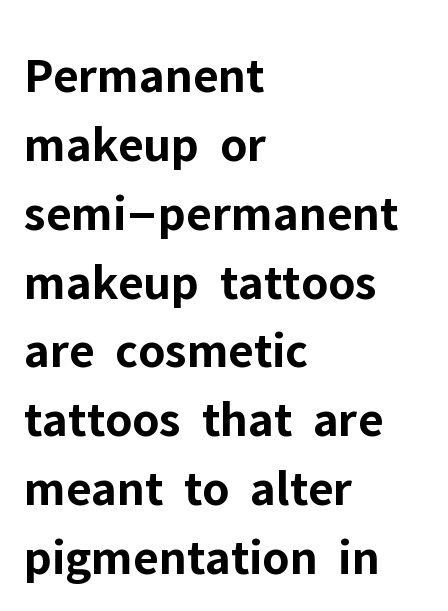
Tracking here is standard; glyphs follow each other at the usual distance. Typographically, this falls in the sans-serif category. In CSS terms this would be text-align: left. A typesetter would call this leading conventional body-copy spacing. Is there any slant? The stems are plumb. Note the varied advance widths — an 'i' is clearly narrower than an 'm'.
